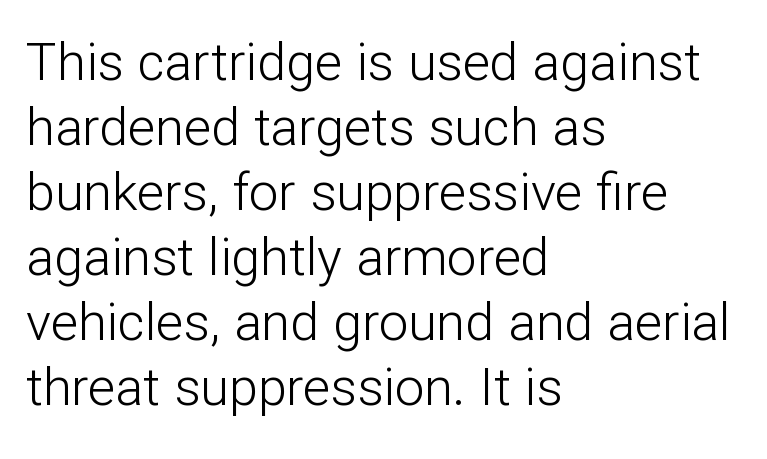
The image shows 52 px light sans-serif type, upright; set left-aligned, normal line spacing (1.25x), normal letter spacing, not underlined; low stroke contrast and a medium x-height.
